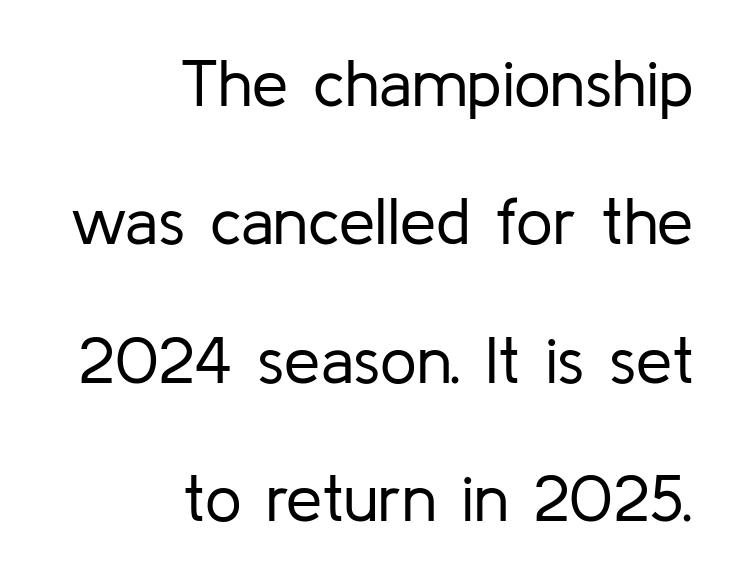
The image shows 65 px regular-weight sans-serif type, upright; set right-aligned, loose line spacing (2.13x), normal letter spacing, not underlined; low stroke contrast and a medium x-height.
